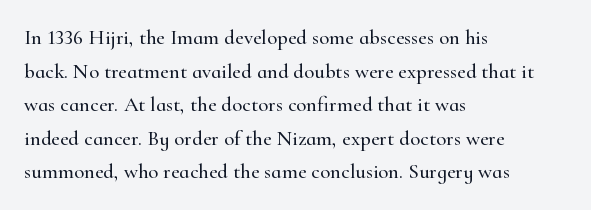
Between one letter and the next there's only the usual sliver of space. The baseline area is clear. Vertically, the passage feels balanced, rows spaced as you'd expect. This sample is left-justified, so line endings fall wherever the words run out.
